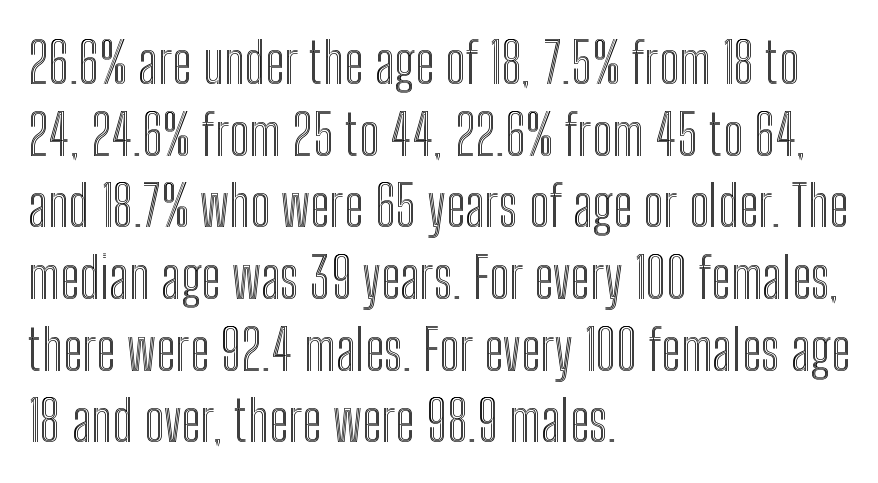
{"italic": "no", "width": "condensed", "x_height": "medium", "monospaced": "no", "underline": "no", "align": "left", "line_spacing": "normal", "line_spacing_ratio": 1.28, "letter_spacing": "normal", "letter_spacing_em": 0.0, "glyph_px": 56}
